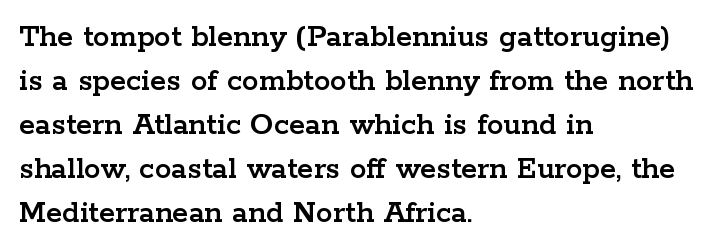
Q: Is the text italic (slanted)? A: No, it is upright.
Q: Is the typeface a serif or a sans-serif typeface? A: Serif.
Q: Is the text underlined? A: No.
Q: How is the paragraph aligned? A: Left-aligned.
Q: Is the spacing between letters normal or unusually wide? A: Normal.
Q: Is the spacing between lines tight, normal or loose? A: Normal.
Q: Width (condensed, normal, or wide)? A: Wide.
Q: Stroke contrast? A: Low.
Q: x-height? A: Medium.
Q: Monospaced? A: No.
